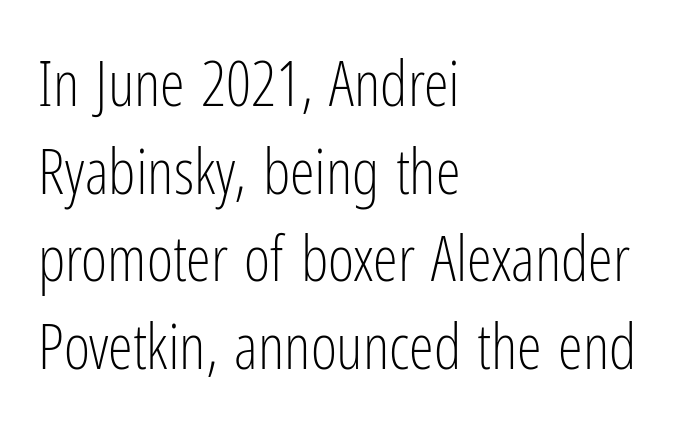
{"serif": "no", "italic": "no", "bold": "no", "weight": "light", "width": "condensed", "stroke_contrast": "low", "x_height": "medium", "monospaced": "no", "underline": "no", "align": "left", "line_spacing": "normal", "line_spacing_ratio": 1.39, "letter_spacing": "normal", "letter_spacing_em": 0.0, "glyph_px": 63}
